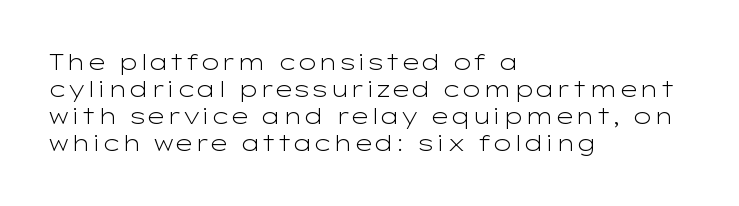
{"italic": "no", "bold": "no", "underline": "no", "align": "left", "line_spacing_ratio": 1.23, "letter_spacing": "normal", "letter_spacing_em": 0.0, "glyph_px": 22}
